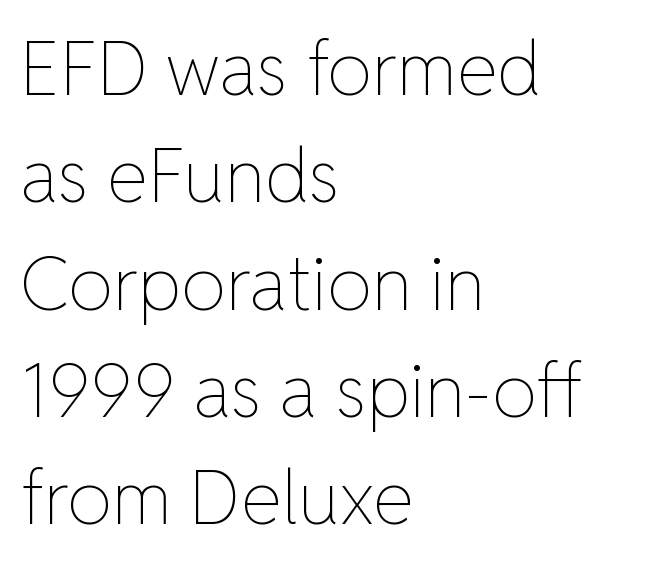
Honestly, there is no underline to notice here at all. The rendering keeps characters at their native spacing. A student would call this left alignment; a typographer would say flush left, rag right. Character widths vary here, with narrow letters taking less room than wide ones. Unbolded letterforms with no extra heft.
